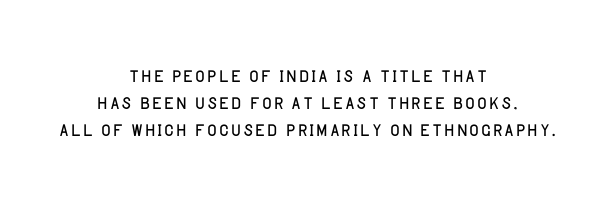
Type without underlining. You can tell it's not italic because the verticals are truly vertical. Reading down the block, each line starts at a different indent, mirrored at its end. Stems and bowls with no extra thickness — not bold. Tracking here is standard; glyphs follow each other at the usual distance. Students, observe: this is what under-led, compact text looks like.
